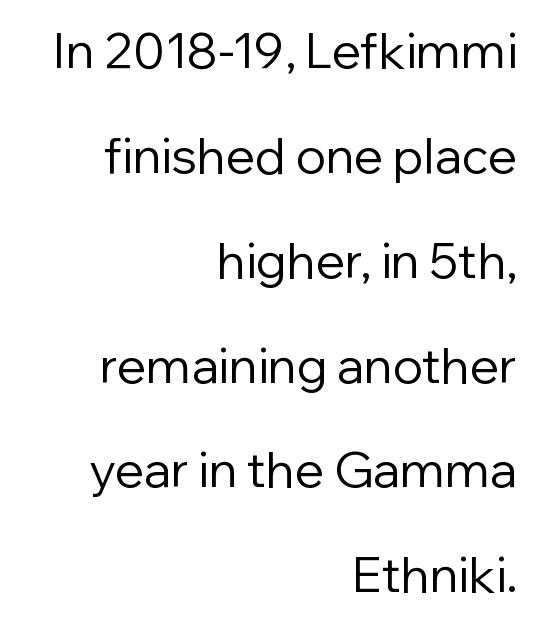
The image shows 49 px regular-weight sans-serif type, upright; set right-aligned, loose line spacing (2.14x), normal letter spacing, not underlined; low stroke contrast and a medium x-height.
